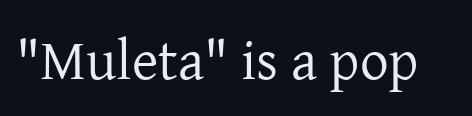
{"serif": "yes", "italic": "no", "bold": "no", "weight": "regular", "width": "normal", "stroke_contrast": "low", "x_height": "medium", "monospaced": "no", "underline": "no", "letter_spacing": "normal", "letter_spacing_em": 0.0, "glyph_px": 57}
